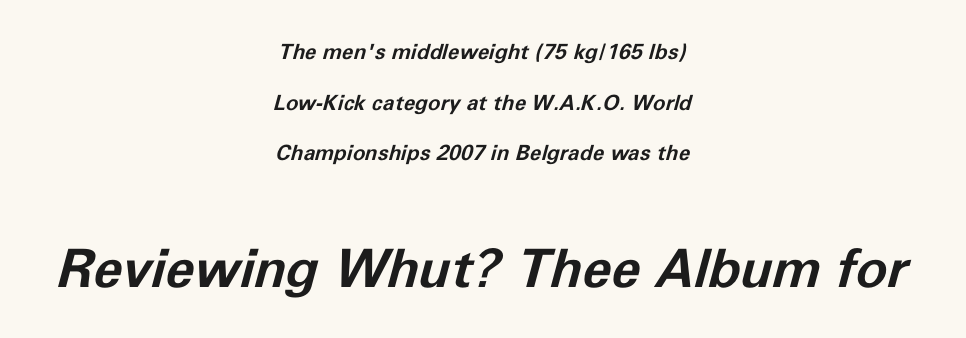
Q: Is the text bold? A: Yes.
Q: Is the text italic (slanted)? A: Yes, it leans right by about 11 degrees.
Q: Is the text underlined? A: No.
Q: How is the paragraph aligned? A: Centered.
Q: Is the spacing between letters normal or unusually wide? A: Normal.
Q: Is the spacing between lines tight, normal or loose? A: Loose.
Q: Which block of text is set in a larger size, the first (top) or the second (bottom)? A: The second (bottom) one.
Q: Width (condensed, normal, or wide)? A: Normal.
Q: Stroke contrast? A: Low.
Q: x-height? A: Medium.
Q: Monospaced? A: No.
